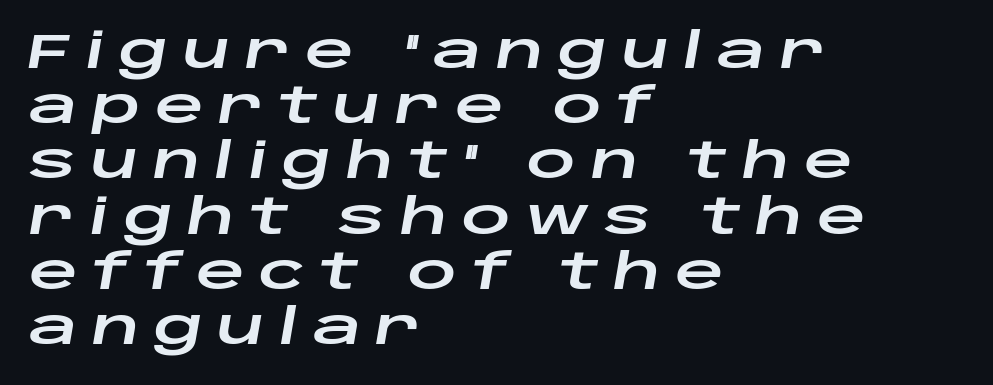
Q: Is the text italic (slanted)? A: Yes, it leans right by about 10 degrees.
Q: Is the text underlined? A: No.
Q: How is the paragraph aligned? A: Left-aligned.
Q: Is the spacing between letters normal or unusually wide? A: Unusually wide.
Q: Is the spacing between lines tight, normal or loose? A: Tight.
Q: Width (condensed, normal, or wide)? A: Wide.
Q: Stroke contrast? A: Low.
Q: x-height? A: Large.
Q: Monospaced? A: No.
